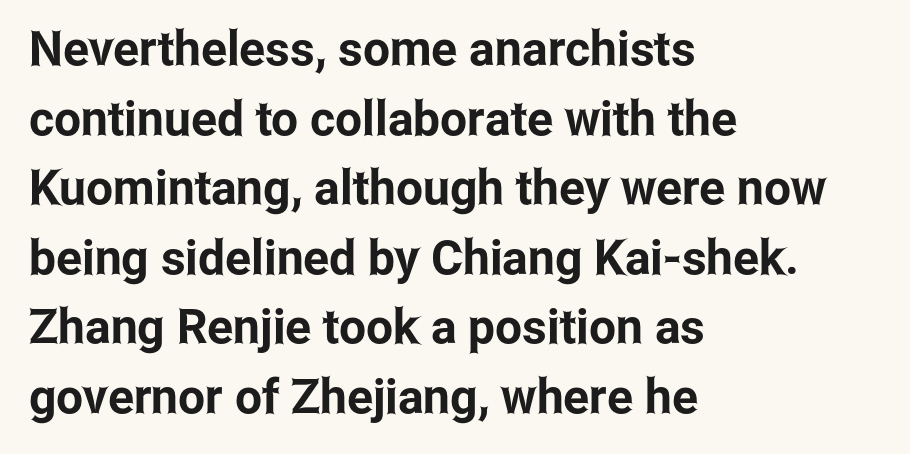
Beneath every word, the page is bare. This is roman type, the default non-slanted kind. Nothing unusual about the tracking: characters are spaced as the font intends. Typeset ragged right — the left edge is the straight one.
